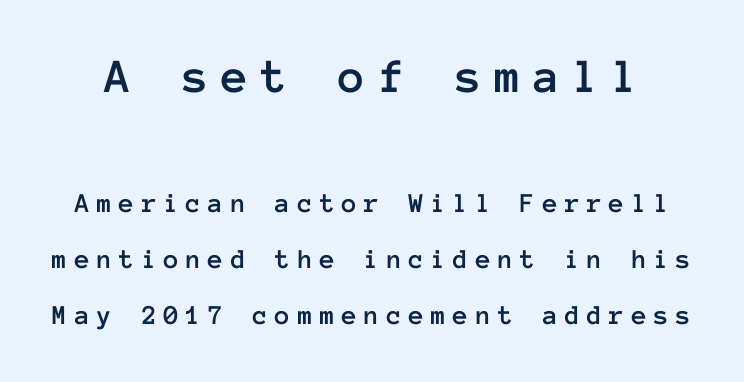
Q: Is the text italic (slanted)? A: No, it is upright.
Q: Is the text underlined? A: No.
Q: Is the spacing between letters normal or unusually wide? A: Unusually wide.
Q: Is the spacing between lines tight, normal or loose? A: Loose.
Q: Which block of text is set in a larger size, the first (top) or the second (bottom)? A: The first (top) one.
Q: Width (condensed, normal, or wide)? A: Normal.
Q: Stroke contrast? A: Low.
Q: x-height? A: Medium.
Q: Monospaced? A: Yes.
